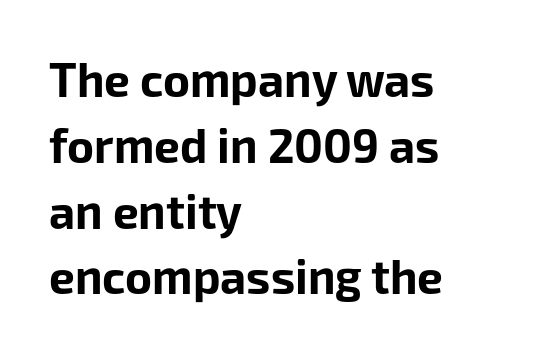
Interline gaps are of average width in this sample. How are the letters spaced? Ordinarily, with no added tracking. The zone under the glyphs is completely vacant. Does the weight exceed regular? Yes, all the way to bold.
